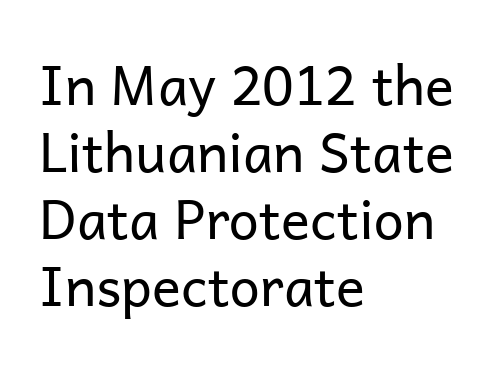
Look at the tracking — it's just the regular setting, nothing added. All the whitespace from short lines collects on the right. The font's upright variant was chosen for this text. Does the type have serifs? No, each stem ends abruptly.
